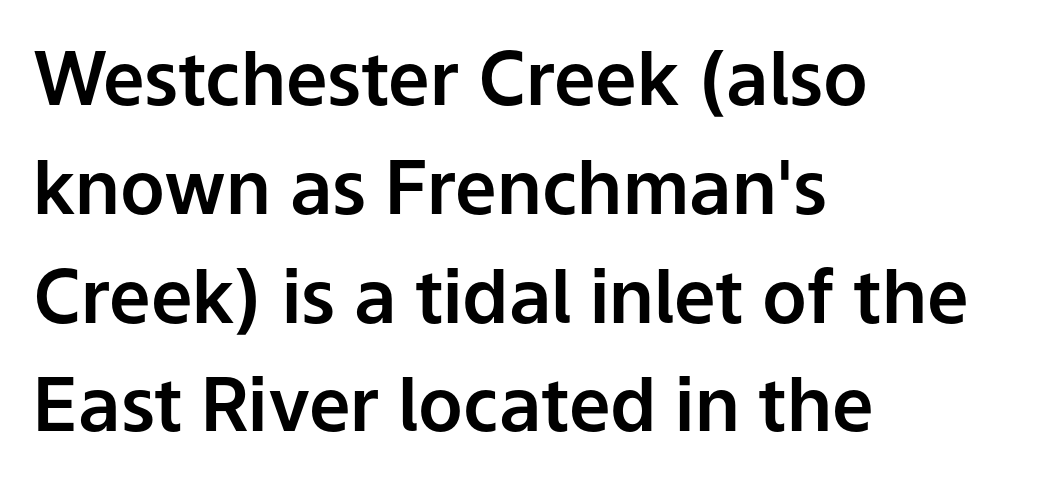
The image shows 74 px sans-serif type, upright; set left-aligned, normal line spacing (1.47x), normal letter spacing, not underlined; low stroke contrast and a medium x-height.
